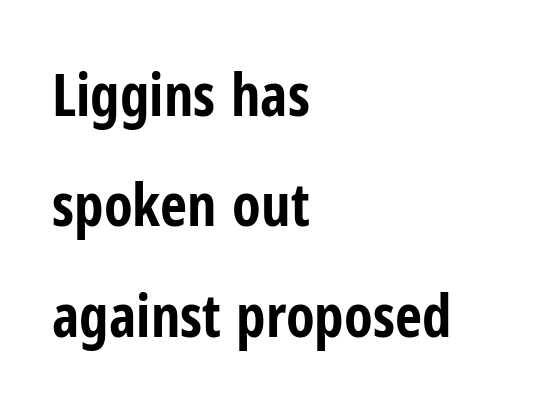
Posture: vertical. The tracking reads as untouched default to a designer's eye. Beneath every word, the page is bare. In CSS terms this would be text-align: left.
